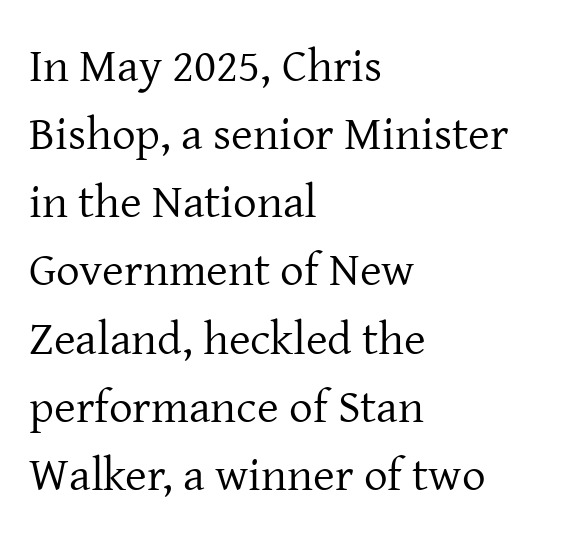
The image shows 47 px regular-weight serif type, upright; set left-aligned, normal line spacing (1.45x), normal letter spacing, not underlined; low stroke contrast and a medium x-height.
